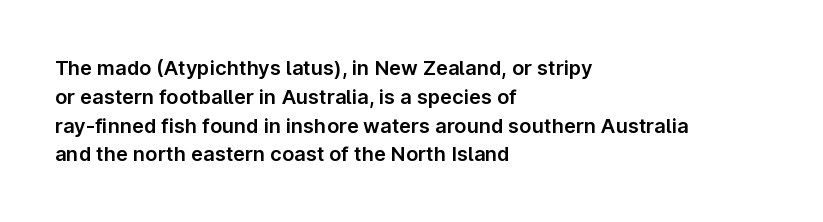
Default kerning and tracking; the words read as compact shapes. The type sits square on the baseline with zero lean. How would I describe the line gaps? Plain and ordinary. The zone under the glyphs is completely vacant. The lines are quadded left.
